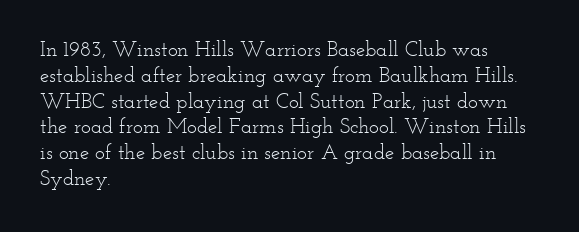
{"italic": "no", "bold": "no", "underline": "no", "align": "left", "line_spacing_ratio": 1.23, "letter_spacing": "normal", "letter_spacing_em": 0.0, "glyph_px": 21}
